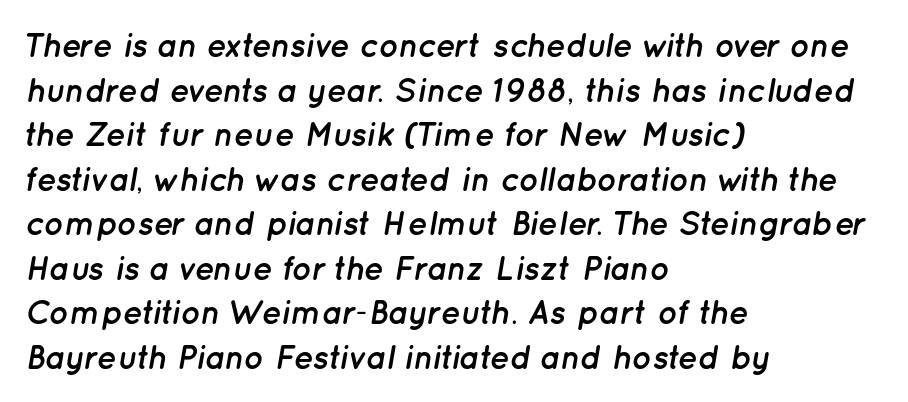
The image shows 33 px semibold type, italic (leaning right); set left-aligned, normal line spacing (1.35x), normal letter spacing, not underlined; low stroke contrast and a medium x-height.
